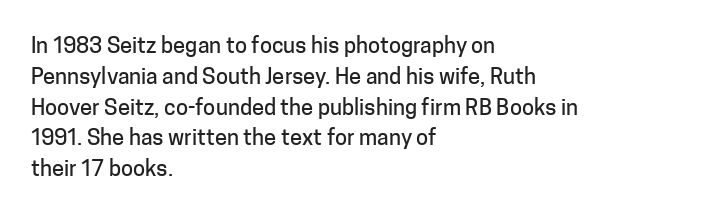
{"italic": "no", "underline": "no", "align": "left", "line_spacing": "normal", "line_spacing_ratio": 1.4, "letter_spacing": "normal", "letter_spacing_em": 0.0, "glyph_px": 22}
